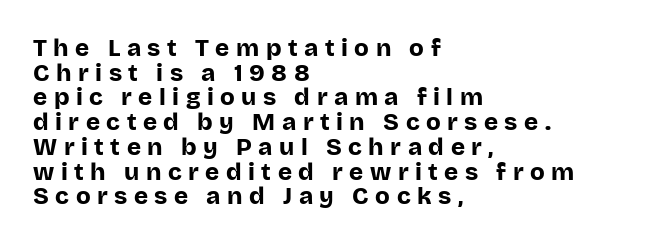
{"italic": "no", "bold": "yes", "underline": "no", "align": "left", "line_spacing": "tight", "line_spacing_ratio": 1.03, "letter_spacing": "wide", "letter_spacing_em": 0.27, "glyph_px": 24}
